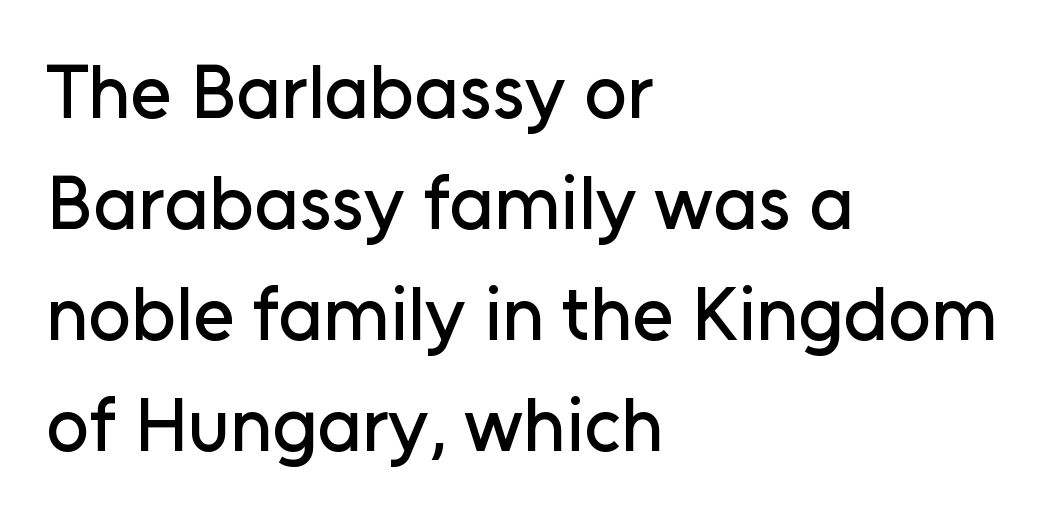
{"serif": "no", "italic": "no", "width": "normal", "stroke_contrast": "low", "x_height": "medium", "monospaced": "no", "underline": "no", "align": "left", "line_spacing": "normal", "line_spacing_ratio": 1.48, "letter_spacing": "normal", "letter_spacing_em": 0.0, "glyph_px": 75}
